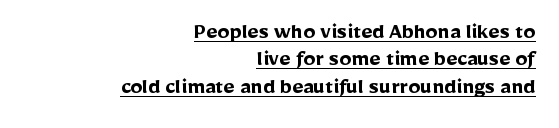
The image shows 24 px bold type, upright; set right-aligned, tight line spacing (1.14x), normal letter spacing, underlined.
